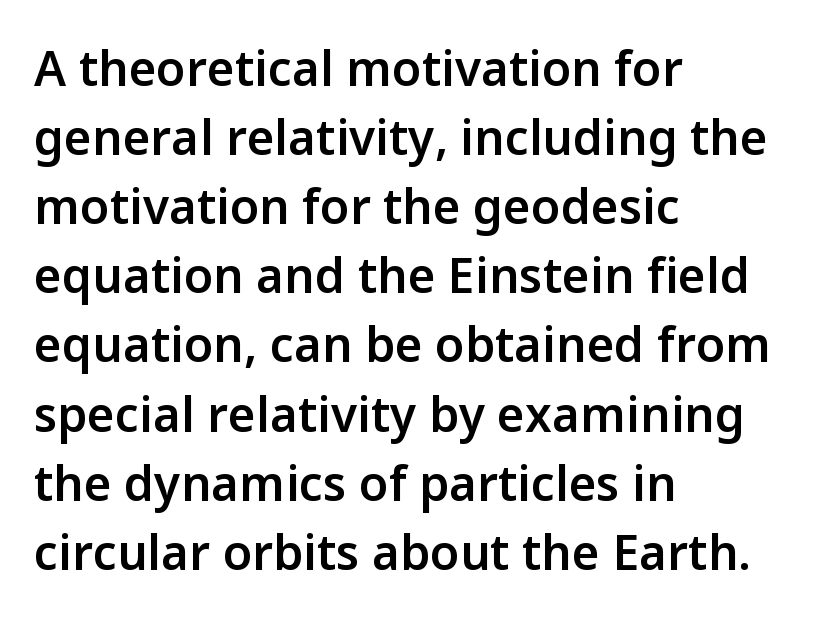
The image shows 48 px semibold sans-serif type, upright; set left-aligned, normal line spacing (1.44x), normal letter spacing, not underlined; low stroke contrast and a medium x-height.
